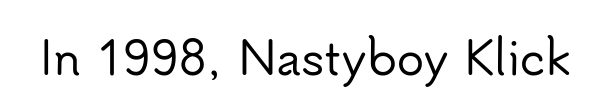
The image shows 45 px sans-serif type, upright; set normal letter spacing, not underlined; low stroke contrast and a small x-height.
